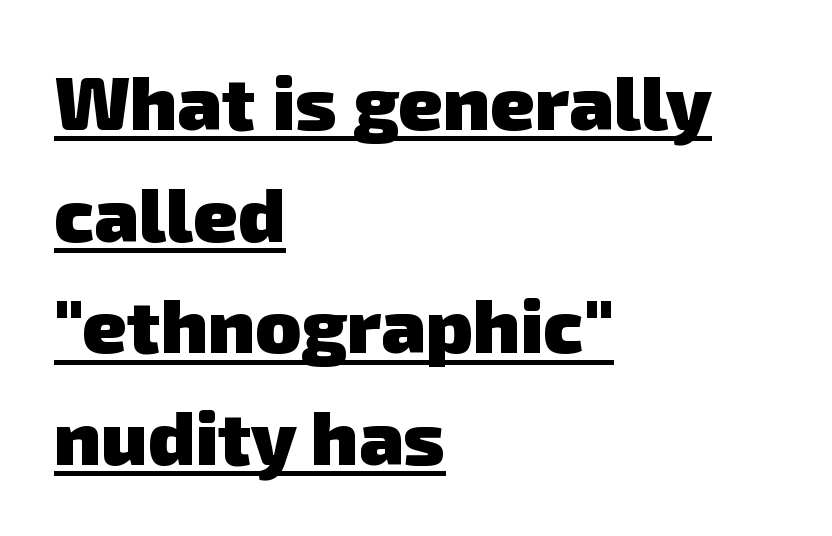
{"serif": "no", "bold": "yes", "weight": "heavy", "width": "normal", "stroke_contrast": "low", "x_height": "medium", "monospaced": "no", "underline": "yes", "align": "left", "line_spacing": "normal", "line_spacing_ratio": 1.47, "letter_spacing": "normal", "letter_spacing_em": 0.0, "glyph_px": 76}
